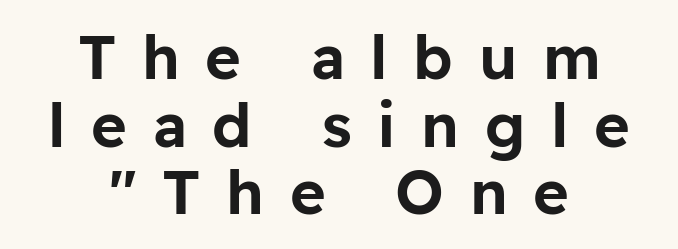
{"serif": "no", "italic": "no", "width": "normal", "stroke_contrast": "low", "x_height": "medium", "monospaced": "no", "underline": "no", "align": "center", "line_spacing": "tight", "line_spacing_ratio": 1.11, "letter_spacing": "wide", "letter_spacing_em": 0.42, "glyph_px": 61}
